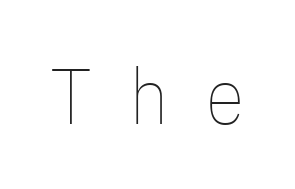
Q: Is the text bold? A: No.
Q: Is the text italic (slanted)? A: No, it is upright.
Q: Is the text underlined? A: No.
Q: Is the spacing between letters normal or unusually wide? A: Unusually wide.
Q: Width (condensed, normal, or wide)? A: Condensed.
Q: Stroke contrast? A: Low.
Q: x-height? A: Medium.
Q: Monospaced? A: No.
